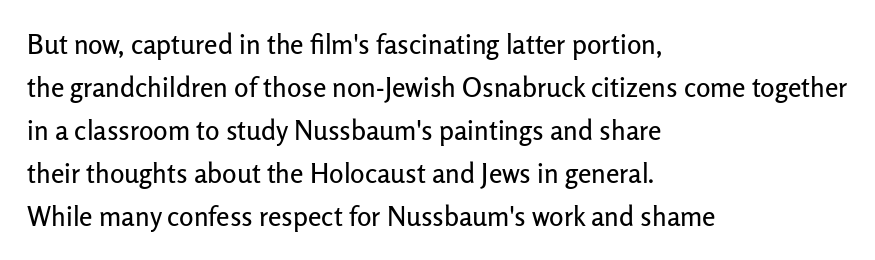
The image shows 27 px text type, upright; set left-aligned, normal line spacing (1.59x), normal letter spacing, not underlined.
